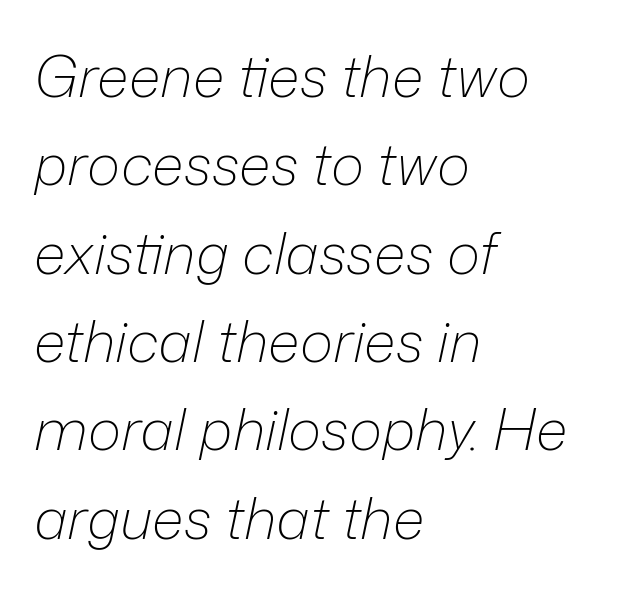
The image shows 57 px light type, italic (leaning right); set left-aligned, normal line spacing (1.55x), normal letter spacing, not underlined; low stroke contrast and a medium x-height.
